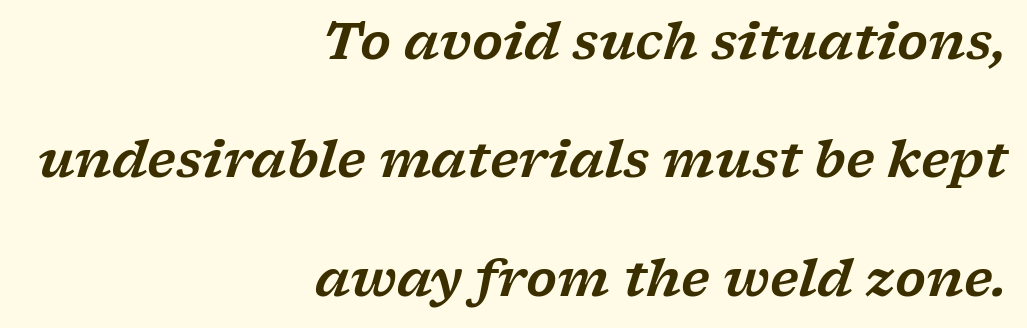
Q: Is the text italic (slanted)? A: Yes, it leans right by about 17 degrees.
Q: Is the typeface a serif or a sans-serif typeface? A: Serif.
Q: Is the text underlined? A: No.
Q: How is the paragraph aligned? A: Right-aligned.
Q: Is the spacing between letters normal or unusually wide? A: Normal.
Q: Is the spacing between lines tight, normal or loose? A: Loose.
Q: Width (condensed, normal, or wide)? A: Wide.
Q: Stroke contrast? A: Low.
Q: x-height? A: Medium.
Q: Monospaced? A: No.
